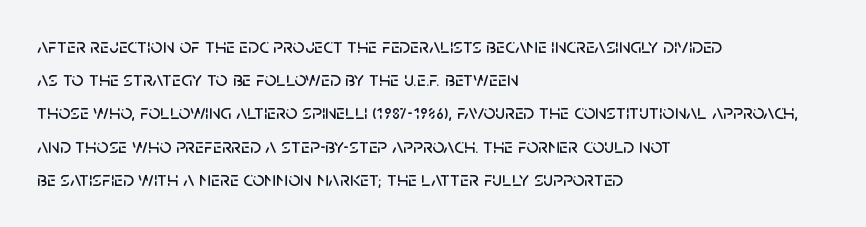
The tracking reads as untouched default to a designer's eye. Anything drawn beneath the words? Only blank space. Leading: standard. The lettering holds an erect, upright posture throughout.
